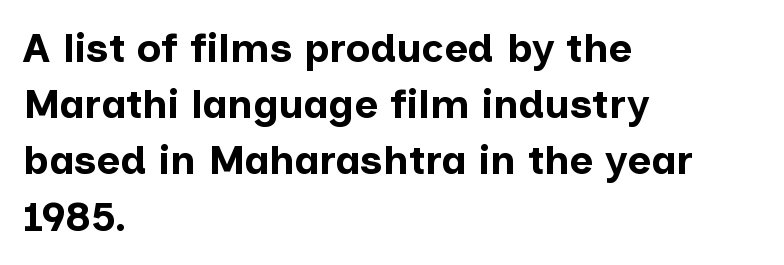
{"serif": "no", "italic": "no", "bold": "yes", "weight": "bold", "width": "normal", "stroke_contrast": "low", "x_height": "medium", "monospaced": "no", "underline": "no", "align": "left", "line_spacing": "normal", "line_spacing_ratio": 1.37, "letter_spacing": "normal", "letter_spacing_em": 0.0, "glyph_px": 41}
